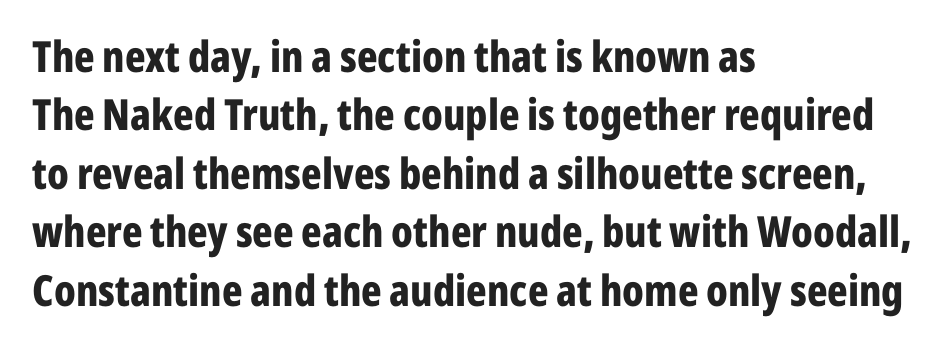
Compared with typical body copy, the letter spacing here is the same. Nope, not italic — everything's standing straight. The letters are bold, with thick, heavy strokes. Do the characters align in a grid? No, the font is proportional. Casual observation: everything's shoved over to the left. Vertically, the passage feels balanced, rows spaced as you'd expect.
